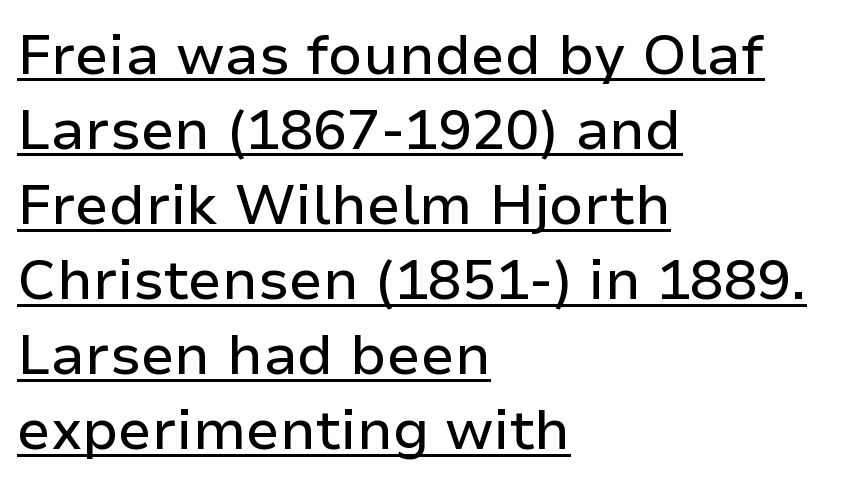
Each letter's strokes conclude bluntly, with no projecting serifs. Glyph-to-glyph distance matches everyday printed text. Do the letters lean? They stand straight. One glance says typical: line gaps are just what's usual. Students, observe the line beneath the letters — that is underlining. Left-aligned paragraph, ragged on the right.
